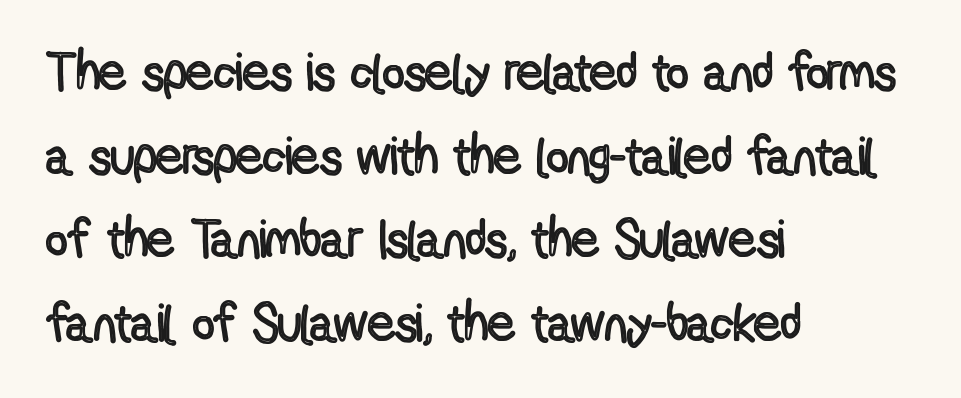
{"italic": "no", "width": "condensed", "x_height": "medium", "monospaced": "no", "underline": "no", "align": "left", "line_spacing": "normal", "line_spacing_ratio": 1.58, "letter_spacing": "normal", "letter_spacing_em": 0.0, "glyph_px": 53}
